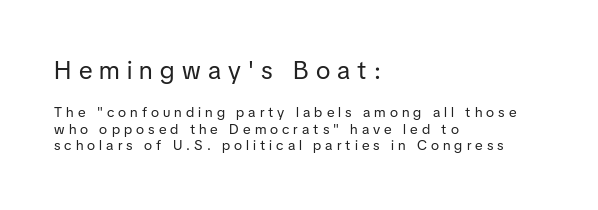
Q: Is the text bold? A: No.
Q: Is the text italic (slanted)? A: No, it is upright.
Q: Is the text underlined? A: No.
Q: How is the paragraph aligned? A: Left-aligned.
Q: Is the spacing between letters normal or unusually wide? A: Unusually wide.
Q: Which block of text is set in a larger size, the first (top) or the second (bottom)? A: The first (top) one.
